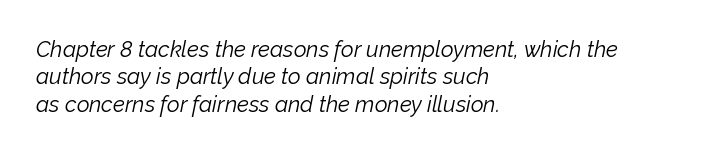
Q: Is the text bold? A: No.
Q: Is the text italic (slanted)? A: Yes, it leans right by about 12 degrees.
Q: Is the text underlined? A: No.
Q: How is the paragraph aligned? A: Left-aligned.
Q: Is the spacing between letters normal or unusually wide? A: Normal.
Q: Is the spacing between lines tight, normal or loose? A: Normal.
